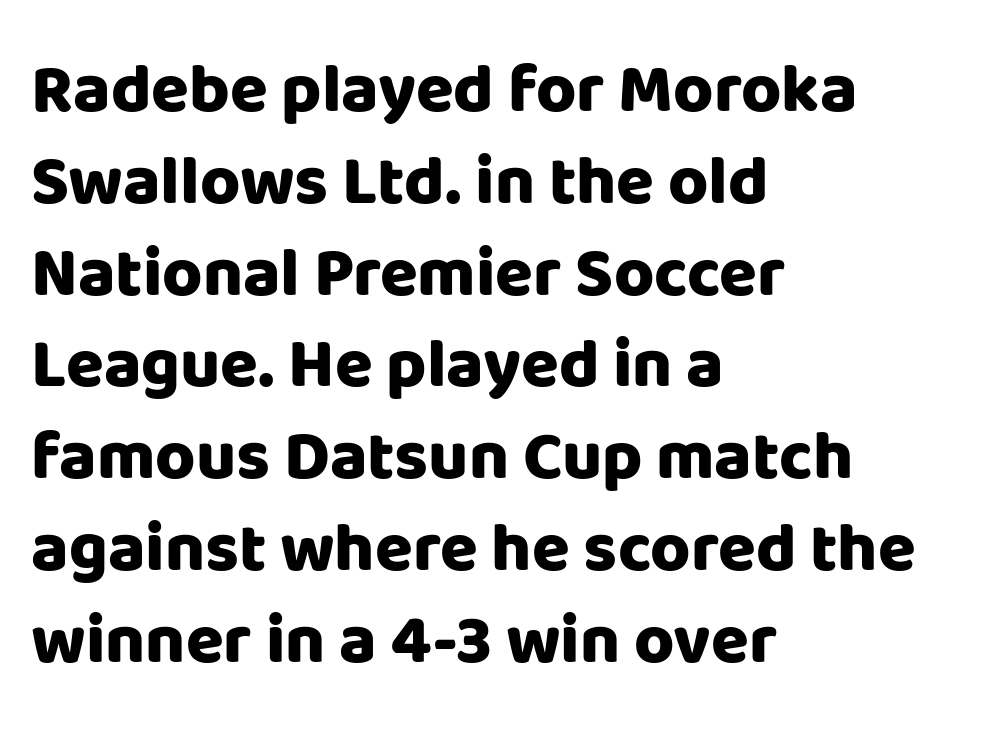
The image shows 69 px heavy sans-serif type, upright; set left-aligned, normal line spacing (1.33x), normal letter spacing, not underlined; low stroke contrast and a large x-height.
